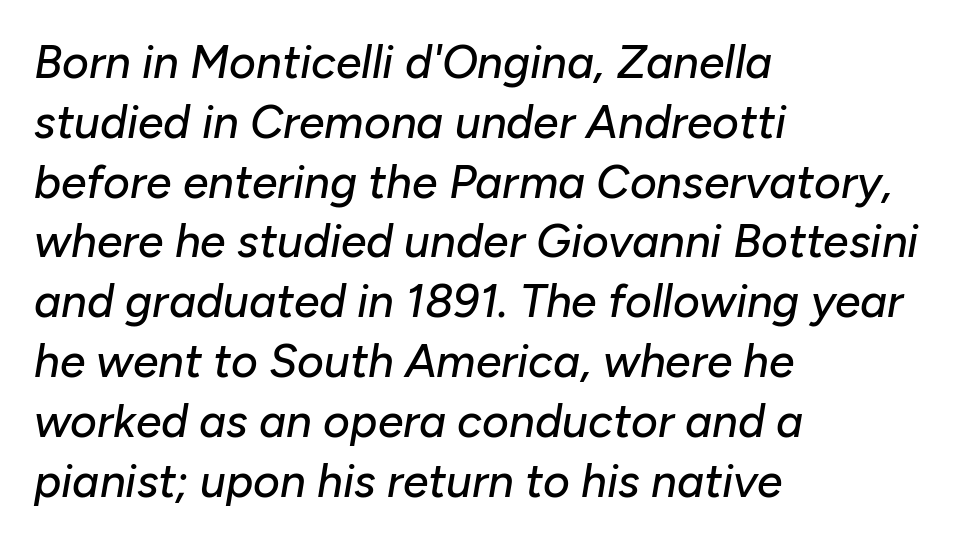
{"italic": "yes", "lean": "right", "slant_degrees": 10, "width": "normal", "stroke_contrast": "low", "x_height": "medium", "monospaced": "no", "underline": "no", "align": "left", "line_spacing": "normal", "line_spacing_ratio": 1.3, "letter_spacing": "normal", "letter_spacing_em": 0.0, "glyph_px": 46}
